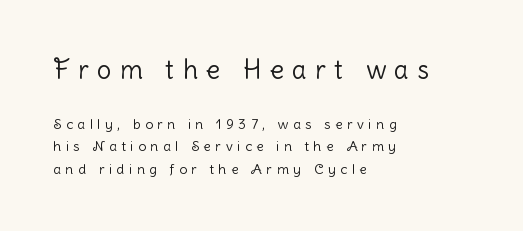
The image shows 26 px text type, upright; set left-aligned, normal line spacing (1.59x), unusually wide letter spacing (+0.32 em), not underlined; the first (top) block is 1.86x larger.
